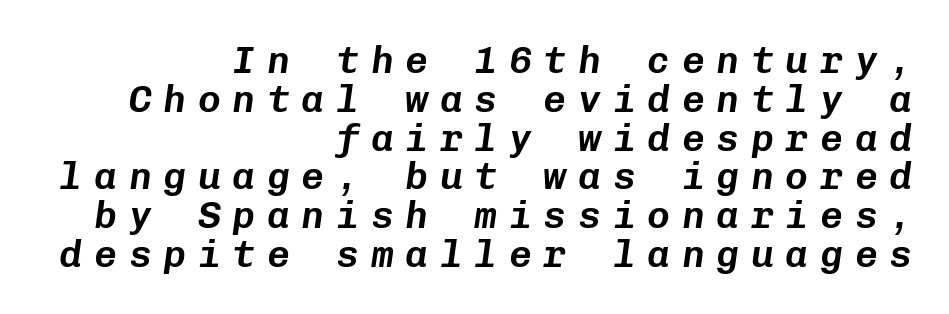
Underlining? Definitely not there. Notice how descenders almost collide with the ascenders below — that's tight leading. There's an unmistakable incline to the writing here. Visually the block forms a straight wall on the right and a jagged coastline on the left. A typesetter would call this monospace, since all characters share one set width. This rendering widens character spacing well past its baseline value.
